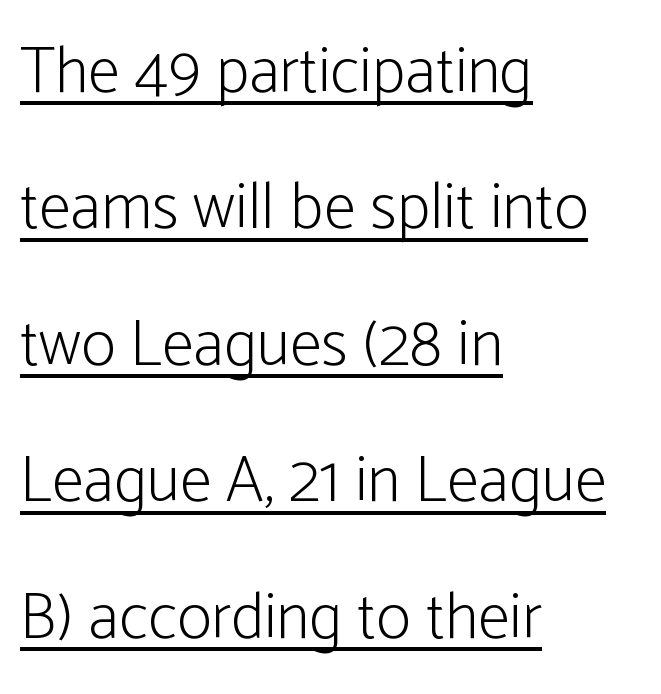
Q: Is the text bold? A: No.
Q: Is the text italic (slanted)? A: No, it is upright.
Q: Is the typeface a serif or a sans-serif typeface? A: Sans-serif.
Q: Is the text underlined? A: Yes.
Q: How is the paragraph aligned? A: Left-aligned.
Q: Is the spacing between letters normal or unusually wide? A: Normal.
Q: Is the spacing between lines tight, normal or loose? A: Loose.
Q: Width (condensed, normal, or wide)? A: Condensed.
Q: Stroke contrast? A: Low.
Q: x-height? A: Medium.
Q: Monospaced? A: No.
